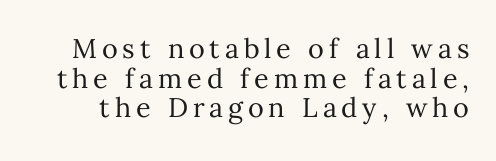
If you measured baseline to baseline, you'd find a short distance. These lines were composed using upright roman letters. Stroke thickness stays within the range of a standard reading face or lighter. Descenders hang freely into open space.
